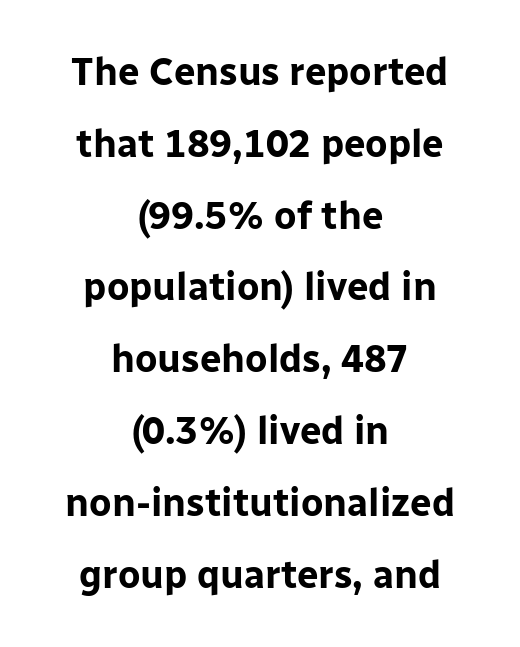
The image shows 38 px bold sans-serif type, upright; set centered, line spacing 1.89x, normal letter spacing, not underlined; low stroke contrast and a medium x-height.
